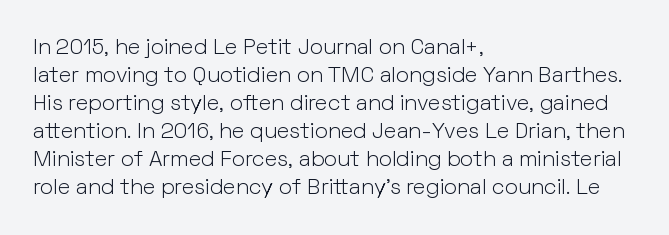
Q: Is the text bold? A: No.
Q: Is the text italic (slanted)? A: No, it is upright.
Q: Is the text underlined? A: No.
Q: How is the paragraph aligned? A: Left-aligned.
Q: Is the spacing between letters normal or unusually wide? A: Normal.
Q: Is the spacing between lines tight, normal or loose? A: Normal.
